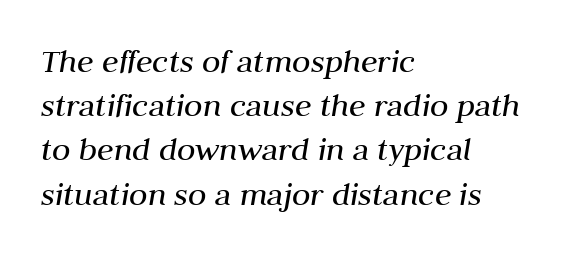
Q: Is the text bold? A: No.
Q: Is the text italic (slanted)? A: Yes, it leans right by about 10 degrees.
Q: Is the text underlined? A: No.
Q: How is the paragraph aligned? A: Left-aligned.
Q: Is the spacing between letters normal or unusually wide? A: Normal.
Q: Is the spacing between lines tight, normal or loose? A: Normal.
Q: Width (condensed, normal, or wide)? A: Normal.
Q: Stroke contrast? A: Medium.
Q: x-height? A: Medium.
Q: Monospaced? A: No.
